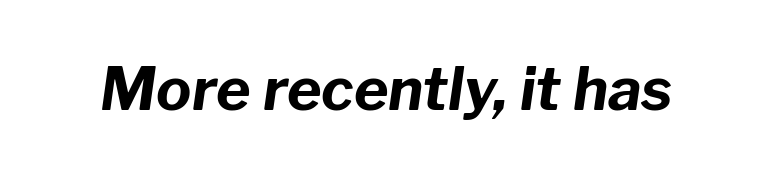
The space beneath each line is pristine and unruled. These lines are rendered in a variable-pitch font. Typesetter's note: full bold, strokes at maximum text heaviness. The font's italic variant was chosen for this text. Tracking value appears to be zero — textbook default spacing.
